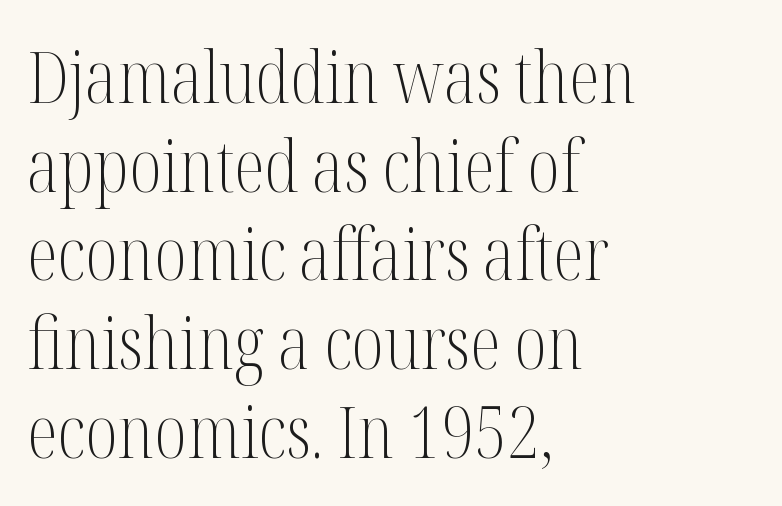
Just letters on the line, the space beneath them empty. The font is comparable to plain body text, perhaps lighter. Typographically, this falls in the serif category. You can tell it's not italic because the verticals are truly vertical. Note the varied advance widths — an 'i' is clearly narrower than an 'm'.
